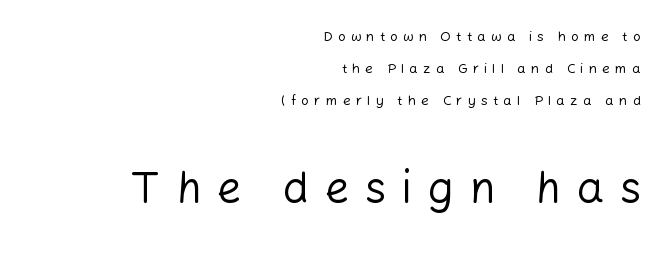
{"serif": "no", "italic": "no", "bold": "no", "weight": "regular", "width": "normal", "stroke_contrast": "low", "x_height": "medium", "monospaced": "no", "underline": "no", "align": "right", "line_spacing": "loose", "line_spacing_ratio": 2.28, "letter_spacing": "wide", "letter_spacing_em": 0.36, "larger_block": "second", "size_ratio": 3.07, "glyph_px": 43}
